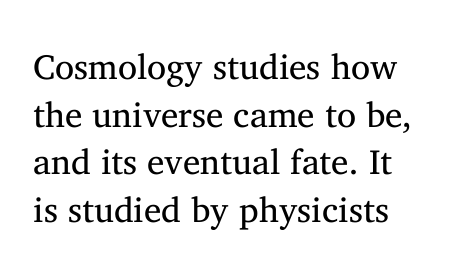
Any mark beneath the type? The region is blank. Each new line begins a customary step beneath the previous one. The face used here is rendered with its standard letterfit. A typesetter would label this face a serif. Caption: face not bold, strokes unweighted.
